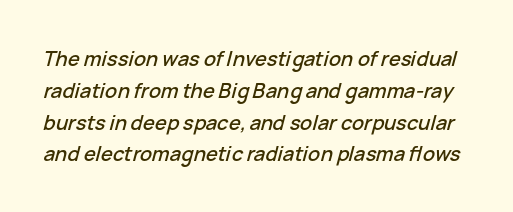
The image shows 20 px text type, italic (leaning right); set normal line spacing (1.59x), normal letter spacing, not underlined.
